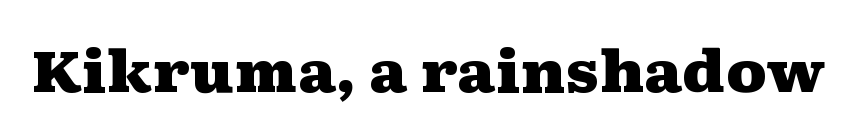
Q: Is the text bold? A: Yes.
Q: Is the text italic (slanted)? A: No, it is upright.
Q: Is the typeface a serif or a sans-serif typeface? A: Serif.
Q: Is the text underlined? A: No.
Q: Is the spacing between letters normal or unusually wide? A: Normal.
Q: Width (condensed, normal, or wide)? A: Wide.
Q: Stroke contrast? A: Medium.
Q: x-height? A: Medium.
Q: Monospaced? A: No.
